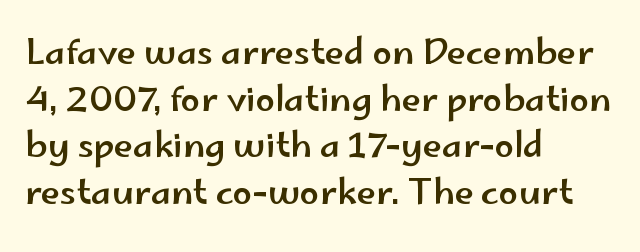
Q: Is the text italic (slanted)? A: No, it is upright.
Q: Is the typeface a serif or a sans-serif typeface? A: Sans-serif.
Q: Is the text underlined? A: No.
Q: How is the paragraph aligned? A: Left-aligned.
Q: Is the spacing between letters normal or unusually wide? A: Normal.
Q: Is the spacing between lines tight, normal or loose? A: Normal.
Q: Width (condensed, normal, or wide)? A: Wide.
Q: Stroke contrast? A: Low.
Q: x-height? A: Small.
Q: Monospaced? A: No.
